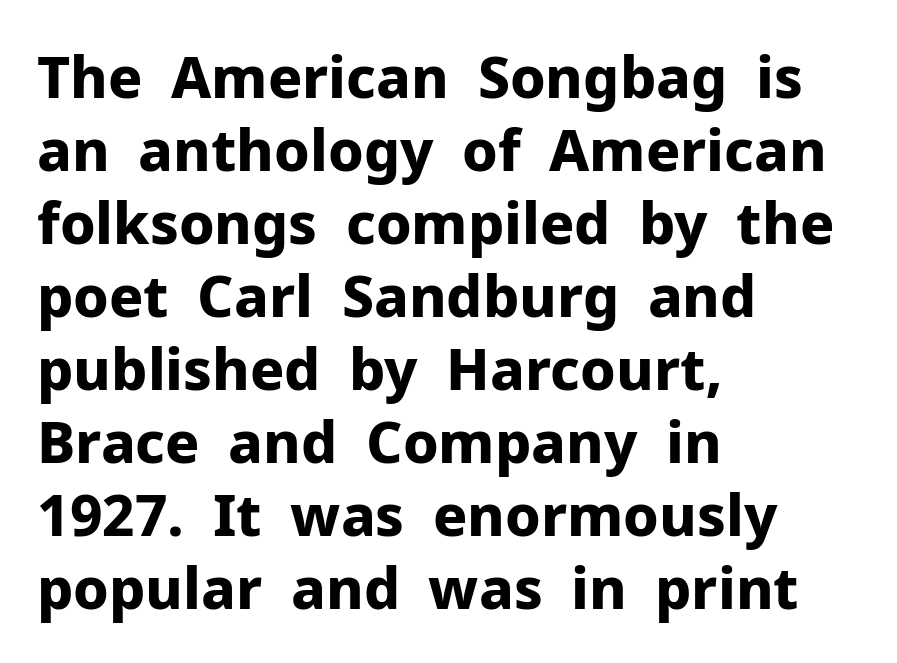
Does extra space separate the letters? No, they use regular spacing. How heavy is the stroke? Heavy — this is a bold. Notice how descenders clear the ascenders below comfortably — that's standard leading. Nope, not italic — everything's standing straight. Unmarked baselines from the first word to the last. Each letter keeps its own natural width here, so spacing adapts to shape.
